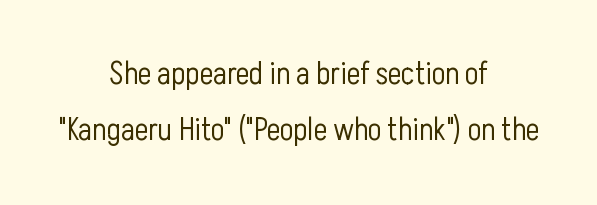
{"serif": "no", "italic": "no", "bold": "no", "weight": "light", "width": "condensed", "stroke_contrast": "low", "x_height": "medium", "monospaced": "no", "underline": "no", "align": "center", "line_spacing_ratio": 1.74, "letter_spacing": "normal", "letter_spacing_em": 0.0, "glyph_px": 32}
